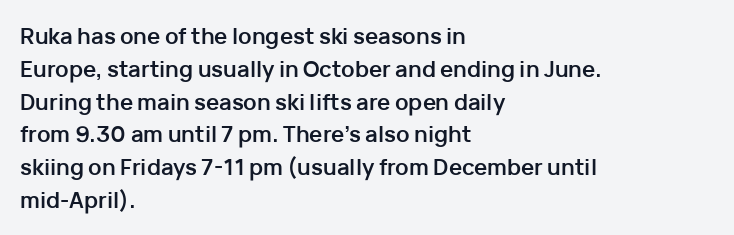
Nobody touched the tracking dial on this one. Alignment: flush left. Tall strokes in this sample are plumb rather than angled. Weight: bold.
